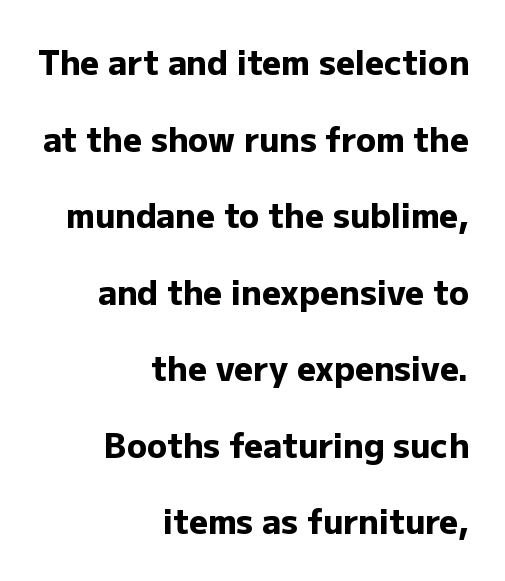
A great deal of white space separates one row of letters from the next. Varying glyph widths throughout — classic text-font behaviour. Thick stems and heavy bowls — unmistakably bold. Between one letter and the next there's only the usual sliver of space.
